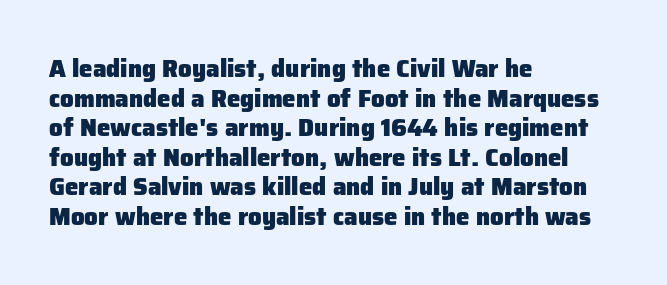
Q: Is the text bold? A: Yes.
Q: Is the text italic (slanted)? A: No, it is upright.
Q: Is the text underlined? A: No.
Q: How is the paragraph aligned? A: Left-aligned.
Q: Is the spacing between letters normal or unusually wide? A: Normal.
